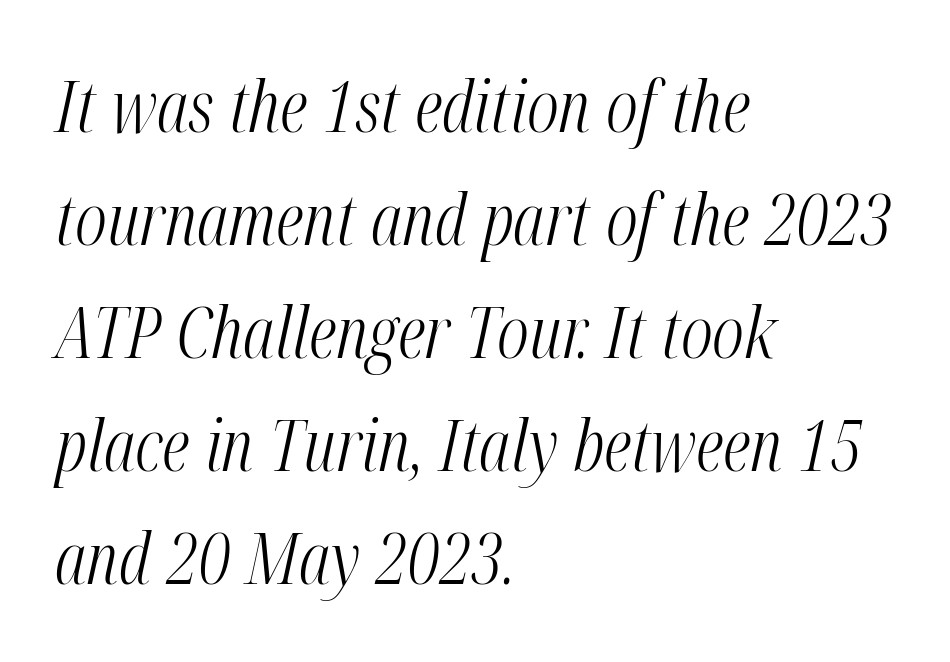
{"italic": "yes", "lean": "right", "slant_degrees": 12, "bold": "no", "weight": "light", "width": "condensed", "stroke_contrast": "medium", "x_height": "medium", "monospaced": "no", "underline": "no", "align": "left", "line_spacing": "normal", "line_spacing_ratio": 1.57, "letter_spacing": "normal", "letter_spacing_em": 0.0, "glyph_px": 72}
